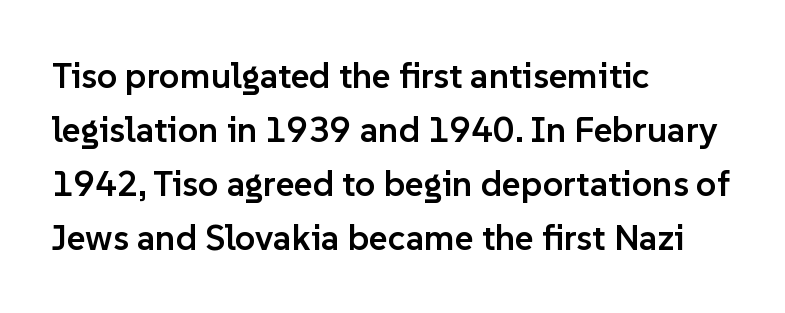
Q: Is the text bold? A: Semi-bold.
Q: Is the text italic (slanted)? A: No, it is upright.
Q: Is the typeface a serif or a sans-serif typeface? A: Sans-serif.
Q: Is the text underlined? A: No.
Q: How is the paragraph aligned? A: Left-aligned.
Q: Is the spacing between letters normal or unusually wide? A: Normal.
Q: Is the spacing between lines tight, normal or loose? A: Normal.
Q: Width (condensed, normal, or wide)? A: Normal.
Q: Stroke contrast? A: Low.
Q: x-height? A: Medium.
Q: Monospaced? A: No.
